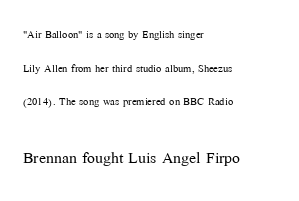
{"italic": "no", "bold": "no", "underline": "no", "align": "left", "line_spacing": "loose", "line_spacing_ratio": 2.4, "letter_spacing": "normal", "letter_spacing_em": 0.0, "larger_block": "second", "size_ratio": 1.5, "glyph_px": 21}
